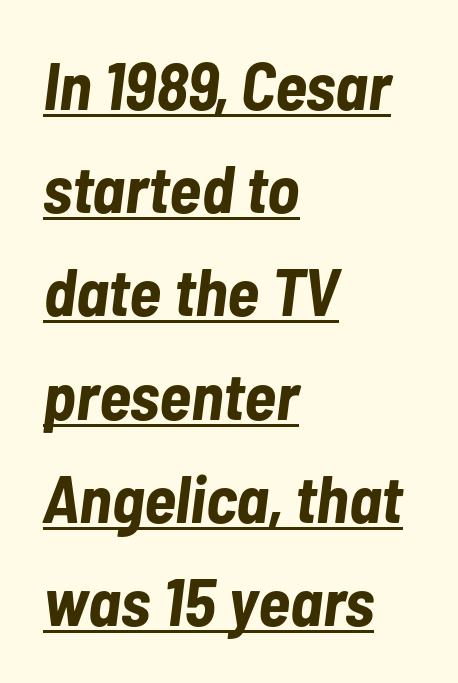
Q: Is the text bold? A: Yes.
Q: Is the text italic (slanted)? A: Yes, it leans right by about 7 degrees.
Q: Is the text underlined? A: Yes.
Q: How is the paragraph aligned? A: Left-aligned.
Q: Is the spacing between letters normal or unusually wide? A: Normal.
Q: Is the spacing between lines tight, normal or loose? A: Normal.
Q: Width (condensed, normal, or wide)? A: Condensed.
Q: Stroke contrast? A: Low.
Q: x-height? A: Medium.
Q: Monospaced? A: No.
